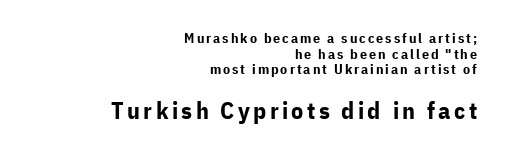
The image shows 24 px bold type, upright; set right-aligned, tight line spacing (1.12x), not underlined; the second (bottom) block is 1.71x larger.
